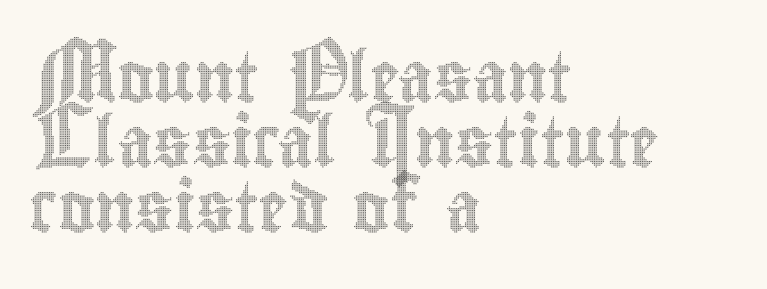
The font's upright variant was chosen for this text. Reading down the column, the eye jumps a familiar distance to each next line. Each letter keeps its own natural width here, so spacing adapts to shape. Check the space under the baseline: it is left empty.
